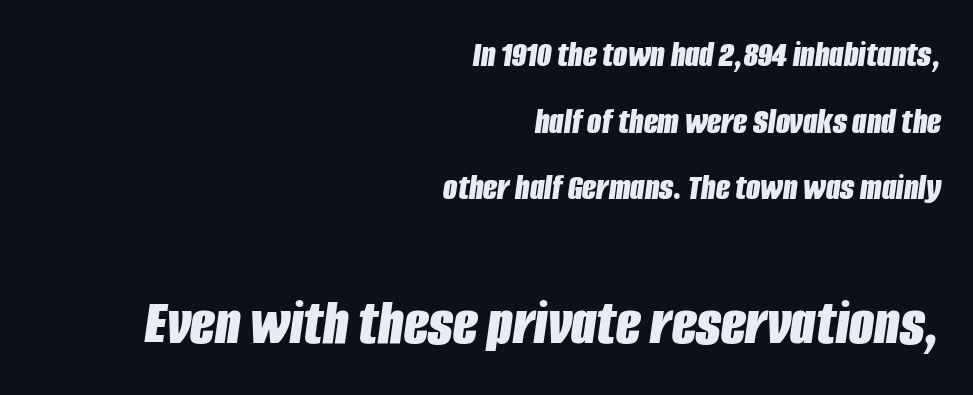
The image shows 65 px bold, condensed type, italic (leaning right); set right-aligned, line spacing 1.8x, normal letter spacing, not underlined; the second (bottom) block is 1.76x larger; low stroke contrast and a large x-height.
